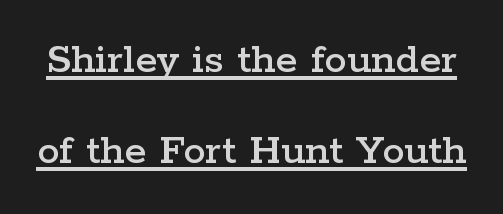
This sample uses plain, unmodified letter spacing. Compared with typical paragraphs, the rows here are farther apart. Proportional: the letters do not fall into vertical columns. Designer's note — italics off, roman on.
